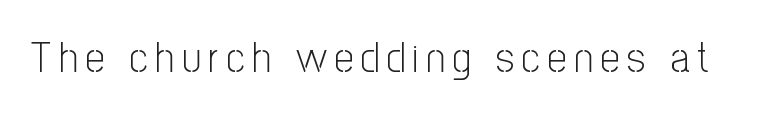
The image shows 43 px light, condensed sans-serif type, upright; set not underlined; low stroke contrast and a medium x-height.
